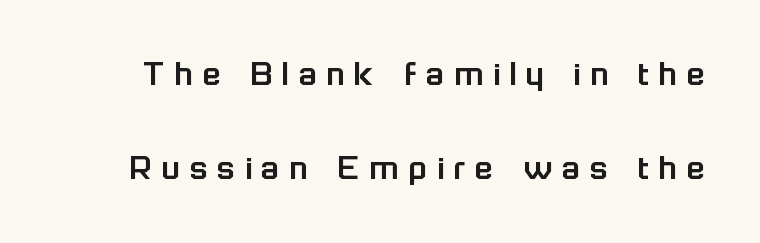
{"serif": "no", "italic": "no", "width": "normal", "stroke_contrast": "low", "x_height": "medium", "monospaced": "no", "underline": "no", "line_spacing": "loose", "line_spacing_ratio": 2.48, "letter_spacing": "wide", "letter_spacing_em": 0.25, "glyph_px": 38}
